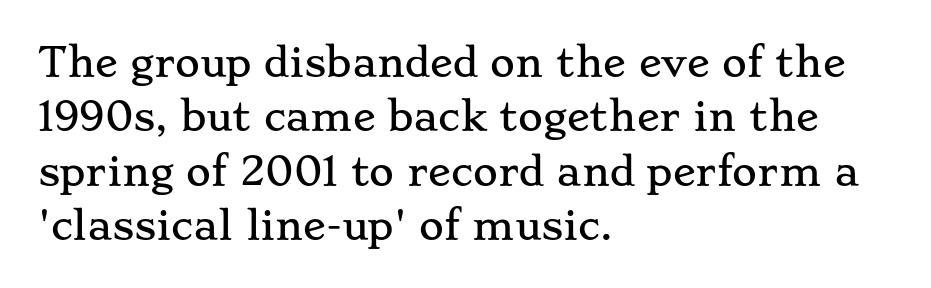
Q: Is the text italic (slanted)? A: No, it is upright.
Q: Is the typeface a serif or a sans-serif typeface? A: Serif.
Q: Is the text underlined? A: No.
Q: How is the paragraph aligned? A: Left-aligned.
Q: Is the spacing between letters normal or unusually wide? A: Normal.
Q: Is the spacing between lines tight, normal or loose? A: Normal.
Q: Width (condensed, normal, or wide)? A: Wide.
Q: Stroke contrast? A: Low.
Q: x-height? A: Small.
Q: Monospaced? A: No.
